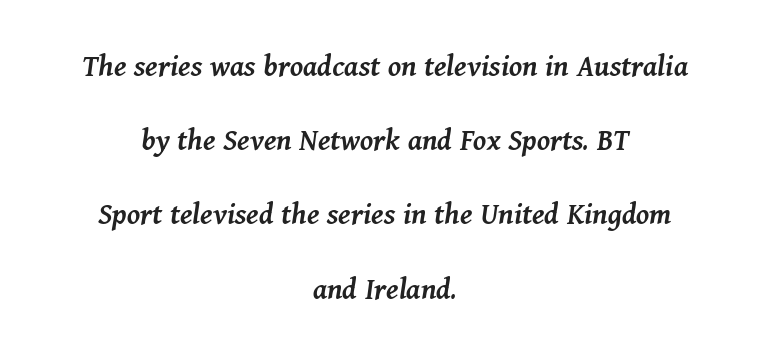
The image shows 32 px semibold type, italic (leaning right); set centered, loose line spacing (2.32x), normal letter spacing, not underlined; medium stroke contrast and a medium x-height.
